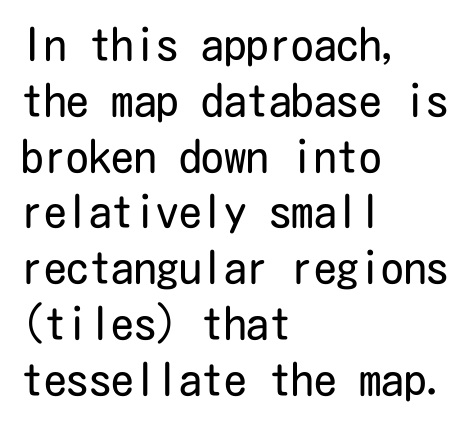
Tracking value appears to be zero — textbook default spacing. The rendering shows plain stroke endings on the letterforms — a sans-serif design. A student would call this left alignment; a typographer would say flush left, rag right. Letters rest on an invisible, unmarked baseline. Weight: in the light-to-regular range.
